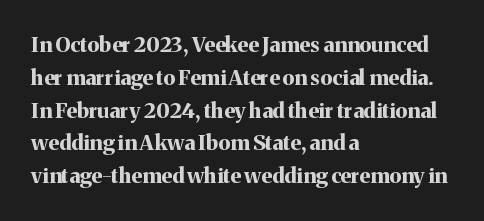
Q: Is the text bold? A: Yes.
Q: Is the text italic (slanted)? A: No, it is upright.
Q: Is the text underlined? A: No.
Q: How is the paragraph aligned? A: Left-aligned.
Q: Is the spacing between letters normal or unusually wide? A: Normal.
Q: Is the spacing between lines tight, normal or loose? A: Normal.
